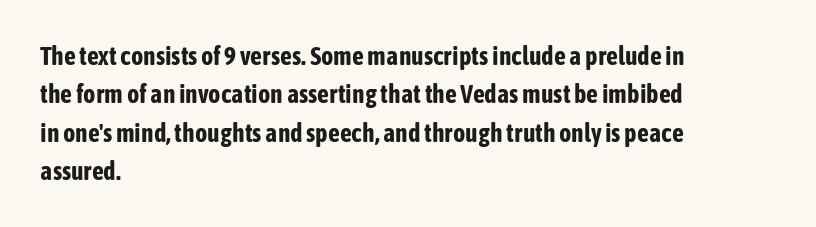
{"italic": "no", "bold": "yes", "underline": "no", "align": "left", "line_spacing": "normal", "line_spacing_ratio": 1.48, "letter_spacing": "normal", "letter_spacing_em": 0.0, "glyph_px": 26}
